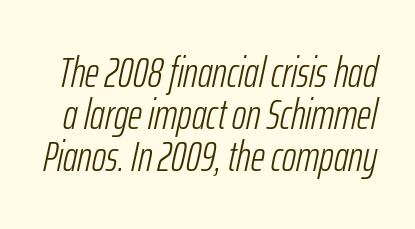
The image shows 43 px light, condensed type, italic (leaning right); set tight line spacing (0.98x), normal letter spacing, not underlined; low stroke contrast and a medium x-height.
